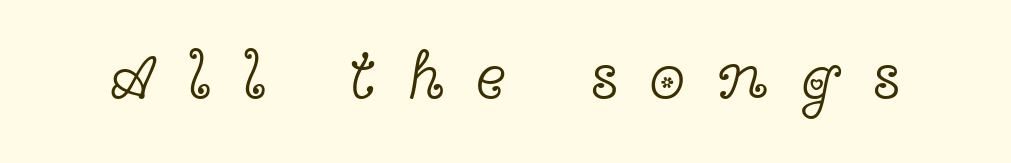
Q: Is the text bold? A: No.
Q: Is the text italic (slanted)? A: Yes.
Q: Is the typeface a serif or a sans-serif typeface? A: Serif.
Q: Is the text underlined? A: No.
Q: Is the spacing between letters normal or unusually wide? A: Unusually wide.
Q: Width (condensed, normal, or wide)? A: Wide.
Q: x-height? A: Medium.
Q: Monospaced? A: No.
